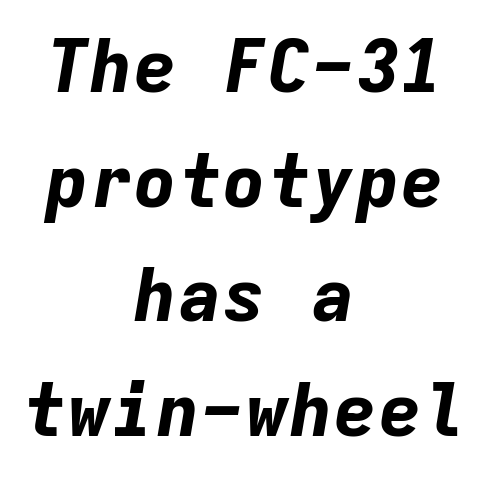
{"italic": "yes", "lean": "right", "slant_degrees": 9, "bold": "yes", "weight": "bold", "width": "normal", "stroke_contrast": "low", "x_height": "medium", "monospaced": "yes", "underline": "no", "align": "center", "line_spacing": "normal", "line_spacing_ratio": 1.55, "letter_spacing": "normal", "letter_spacing_em": 0.0, "glyph_px": 74}
